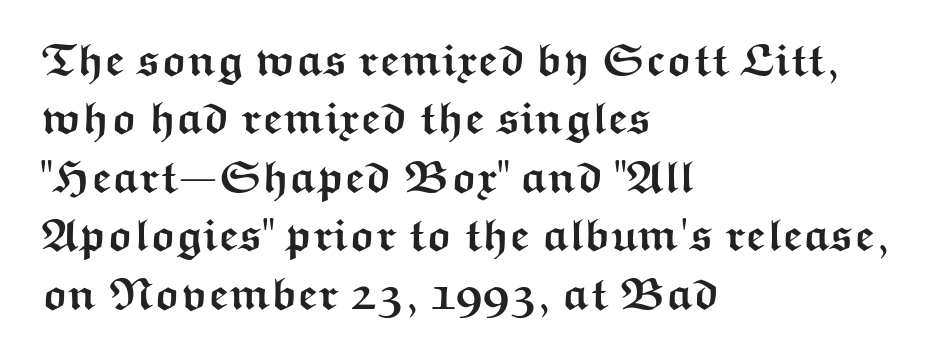
The image shows 45 px semibold, wide sans-serif type, upright; set left-aligned, normal line spacing (1.3x), normal letter spacing, not underlined; medium stroke contrast and a medium x-height.
